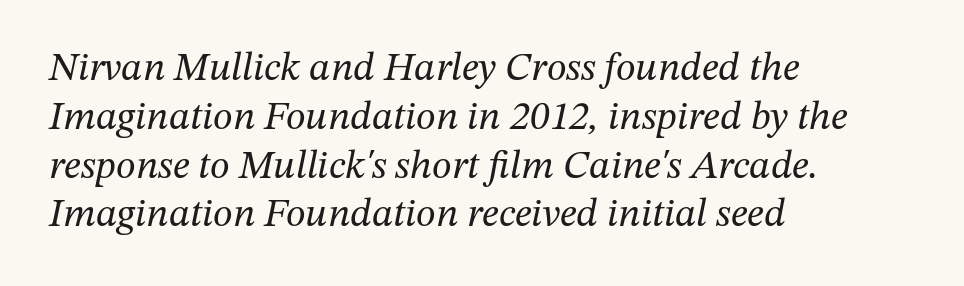
This sample has the flowing, uneven cadence of proportional lettering. How are the letters spaced? Ordinarily, with no added tracking. The font's italic variant was chosen for this text. The gap between lines stays unmarked. Line starts are locked; line ends wander. The cut favours lightness, reaching ordinary text weight at its darkest.
